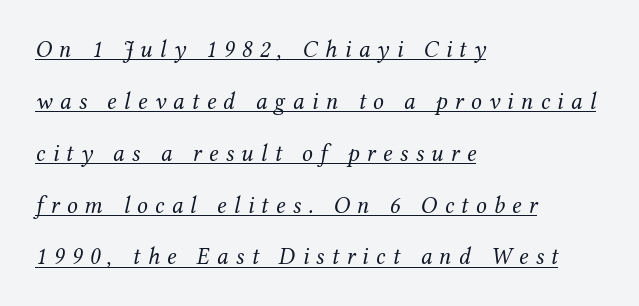
{"italic": "yes", "lean": "right", "slant_degrees": 12, "bold": "no", "underline": "yes", "align": "left", "line_spacing": "loose", "line_spacing_ratio": 2.16, "letter_spacing": "wide", "letter_spacing_em": 0.3, "glyph_px": 24}
